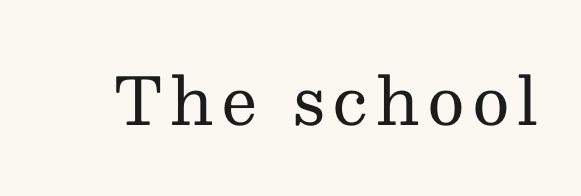
Is the stroke heavy? The answer is a plain regular-or-lighter. The text was rendered using a seriffed face with decorative stroke endings. Think of a printed novel: that variable character pitch is what you see here. Any mark beneath the type? The region is blank.
